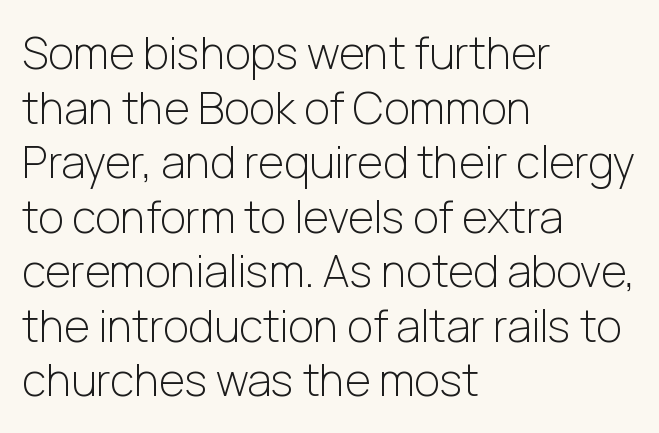
The image shows 44 px light sans-serif type, upright; set left-aligned, line spacing 1.24x, normal letter spacing, not underlined; low stroke contrast and a medium x-height.
